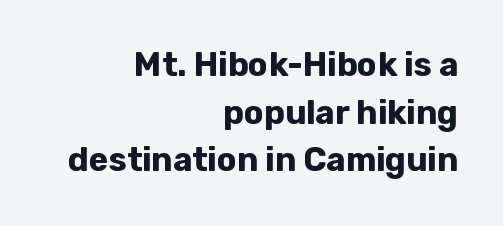
Q: Is the text bold? A: Yes.
Q: Is the text italic (slanted)? A: No, it is upright.
Q: Is the typeface a serif or a sans-serif typeface? A: Sans-serif.
Q: Is the text underlined? A: No.
Q: How is the paragraph aligned? A: Right-aligned.
Q: Is the spacing between letters normal or unusually wide? A: Normal.
Q: Is the spacing between lines tight, normal or loose? A: Normal.
Q: Width (condensed, normal, or wide)? A: Normal.
Q: Stroke contrast? A: Low.
Q: x-height? A: Medium.
Q: Monospaced? A: No.
